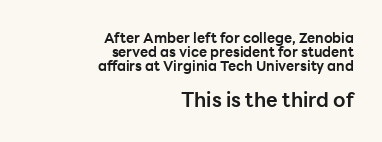
{"italic": "no", "bold": "yes", "underline": "no", "align": "right", "line_spacing": "tight", "line_spacing_ratio": 1.01, "letter_spacing": "normal", "letter_spacing_em": 0.0, "larger_block": "second", "size_ratio": 1.43, "glyph_px": 20}
